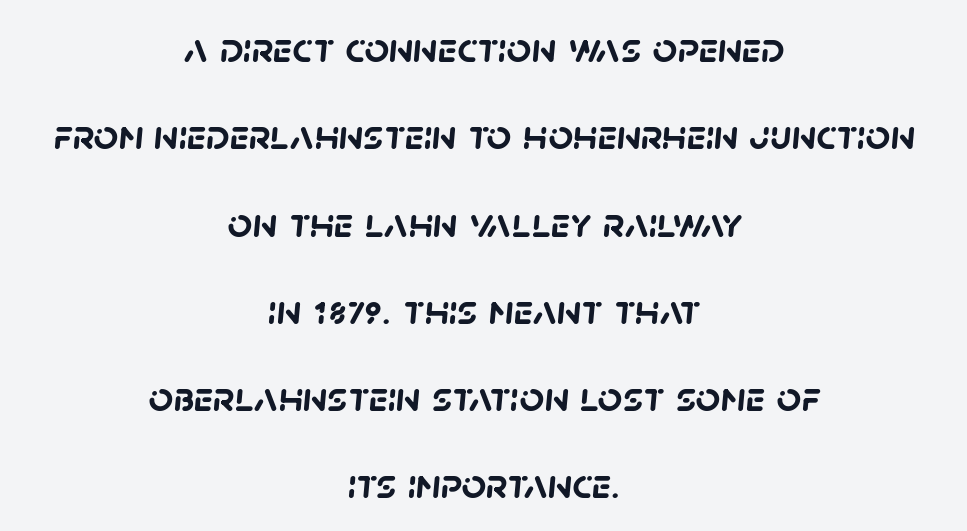
In terms of letterspacing, this is plain default setting. If you measured baseline to baseline, you'd find a long distance. The typesetting leans heavy: a genuine bold. In CSS terms this would be text-align: center. Varying glyph widths throughout — classic text-font behaviour. The string is rendered with underlining switched off.
